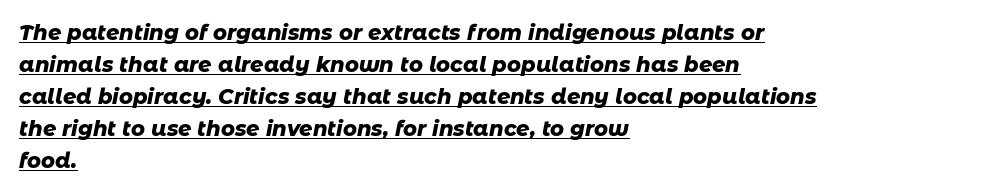
Q: Is the text bold? A: Yes.
Q: Is the text italic (slanted)? A: Yes, it leans right by about 11 degrees.
Q: Is the text underlined? A: Yes.
Q: How is the paragraph aligned? A: Left-aligned.
Q: Is the spacing between letters normal or unusually wide? A: Normal.
Q: Is the spacing between lines tight, normal or loose? A: Normal.
